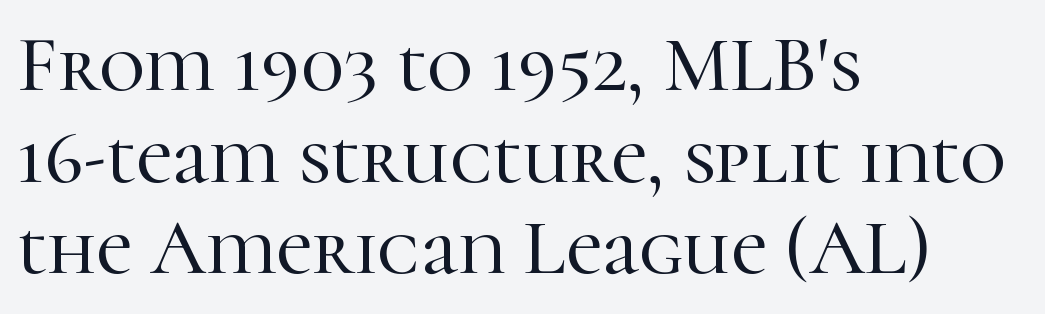
You can tell it's not italic because the verticals are truly vertical. Does the type have serifs? Yes, each stem ends in a small foot. The passage is arranged the way most books set body copy — flush left. The space beneath each line is pristine and unruled. Inter-character spacing is left at the font's built-in metrics. This sample has the flowing, uneven cadence of proportional lettering.
